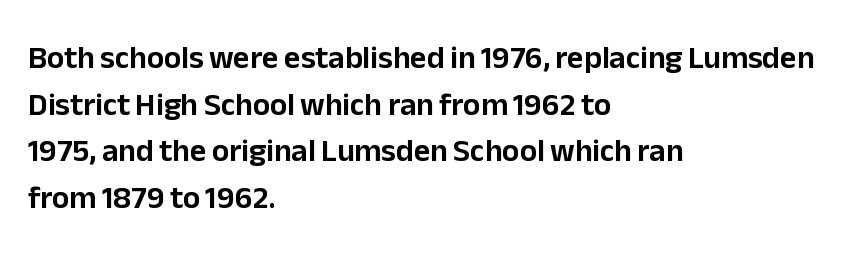
The image shows 32 px sans-serif type, upright; set left-aligned, normal line spacing (1.46x), normal letter spacing, not underlined; low stroke contrast and a medium x-height.
